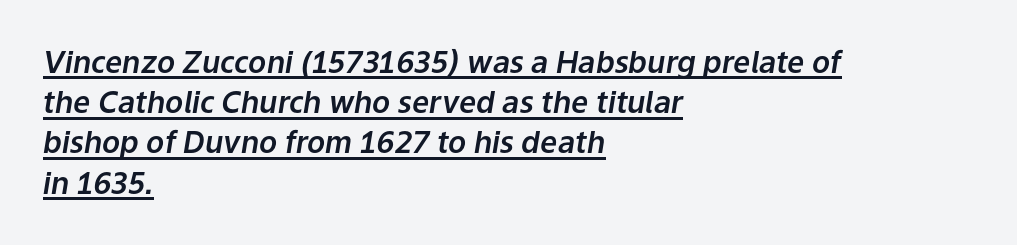
The image shows 30 px text type, italic (leaning right); set left-aligned, normal line spacing (1.34x), normal letter spacing, underlined; low stroke contrast and a medium x-height.
